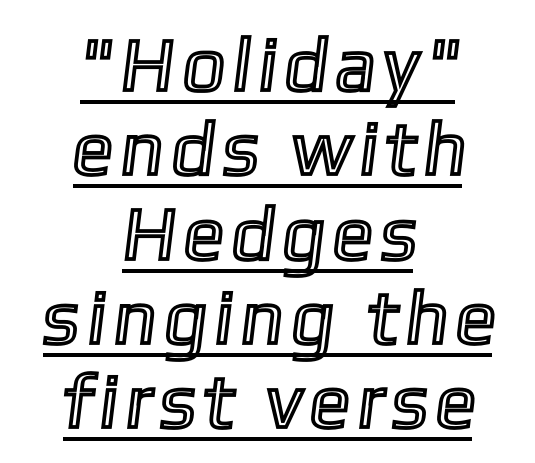
{"width": "condensed", "x_height": "medium", "monospaced": "no", "underline": "yes", "align": "center", "line_spacing": "tight", "line_spacing_ratio": 1.11, "glyph_px": 76}
